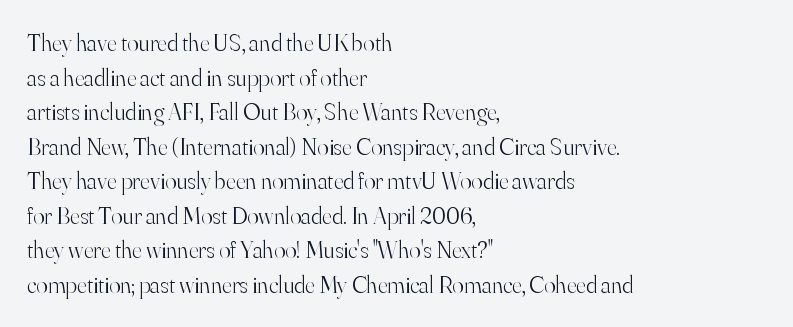
Q: Is the text bold? A: No.
Q: Is the text italic (slanted)? A: No, it is upright.
Q: Is the text underlined? A: No.
Q: How is the paragraph aligned? A: Left-aligned.
Q: Is the spacing between letters normal or unusually wide? A: Normal.
Q: Is the spacing between lines tight, normal or loose? A: Normal.
